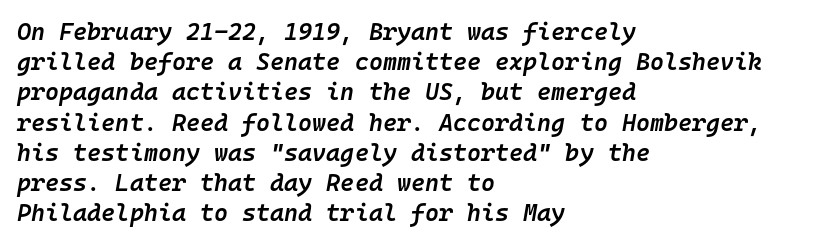
{"italic": "yes", "lean": "right", "slant_degrees": 10, "bold": "semi", "underline": "no", "align": "left", "line_spacing": "normal", "line_spacing_ratio": 1.26, "letter_spacing": "normal", "letter_spacing_em": 0.0, "glyph_px": 24}
